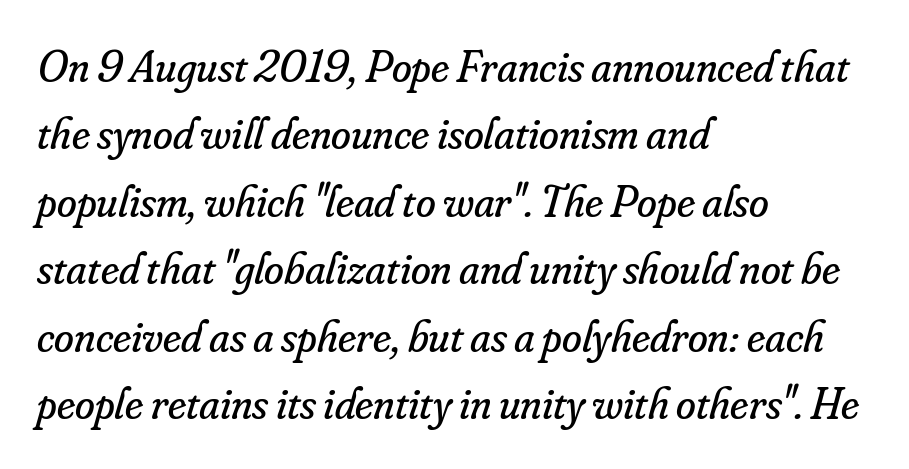
Q: Is the text bold? A: No.
Q: Is the text italic (slanted)? A: Yes, it leans right by about 16 degrees.
Q: Is the typeface a serif or a sans-serif typeface? A: Serif.
Q: Is the text underlined? A: No.
Q: How is the paragraph aligned? A: Left-aligned.
Q: Is the spacing between letters normal or unusually wide? A: Normal.
Q: Is the spacing between lines tight, normal or loose? A: Normal.
Q: Width (condensed, normal, or wide)? A: Normal.
Q: Stroke contrast? A: Low.
Q: x-height? A: Small.
Q: Monospaced? A: No.
